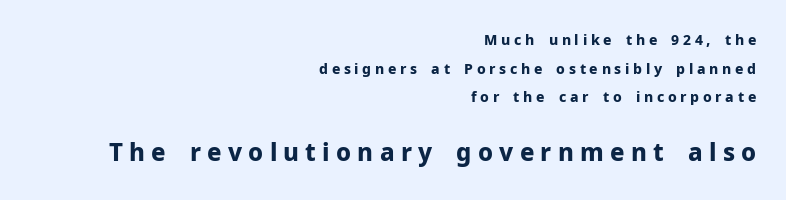
The image shows 24 px bold type, upright; set right-aligned, loose line spacing (2.05x), unusually wide letter spacing (+0.26 em), not underlined; the second (bottom) block is 1.71x larger.
